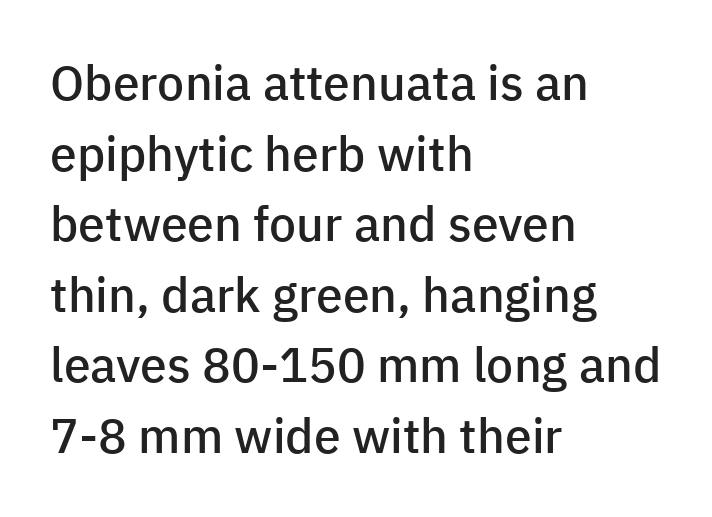
{"serif": "no", "italic": "no", "bold": "semi", "weight": "semibold", "width": "normal", "stroke_contrast": "low", "x_height": "medium", "monospaced": "no", "underline": "no", "align": "left", "line_spacing": "normal", "line_spacing_ratio": 1.47, "letter_spacing": "normal", "letter_spacing_em": 0.0, "glyph_px": 48}
